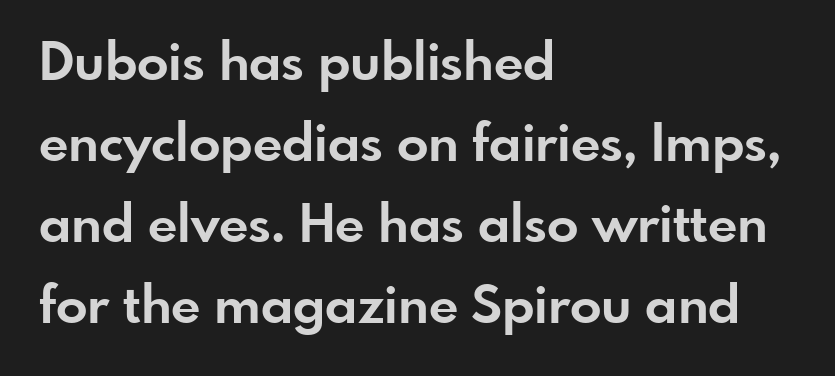
Do the characters align in a grid? No, the font is proportional. In terms of weight, the rendering is a true, heavy bold. Interline gaps are of average width in this sample. Unmarked baselines from the first word to the last. Posture: vertical. If you drew a ruler down the left edge, every line would touch it.
